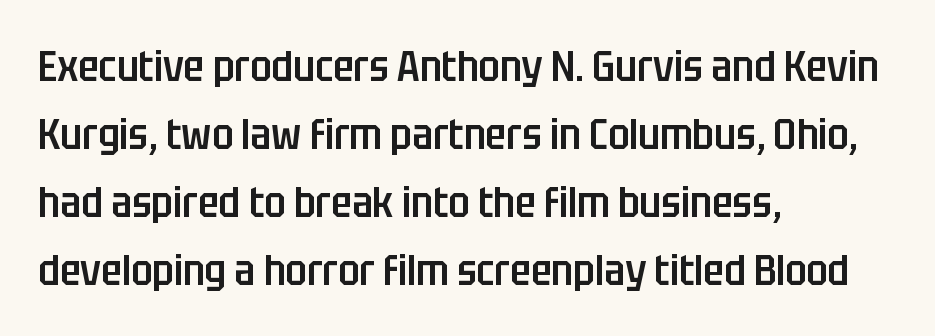
A typesetter would label this face a sans. Glyph-to-glyph distance matches everyday printed text. The foot of each line stays bare and open. Ascenders rise straight up at ninety degrees.
